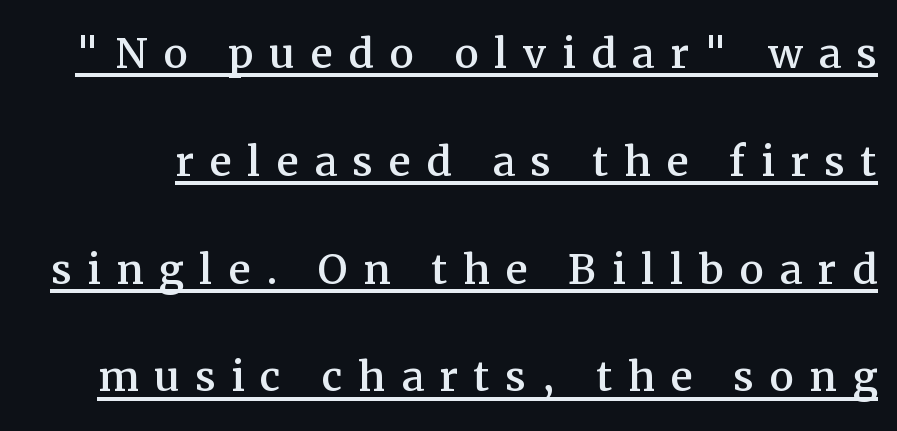
Q: Is the text italic (slanted)? A: No, it is upright.
Q: Is the typeface a serif or a sans-serif typeface? A: Serif.
Q: Is the text underlined? A: Yes.
Q: Is the spacing between letters normal or unusually wide? A: Unusually wide.
Q: Is the spacing between lines tight, normal or loose? A: Loose.
Q: Width (condensed, normal, or wide)? A: Normal.
Q: Stroke contrast? A: Medium.
Q: x-height? A: Medium.
Q: Monospaced? A: No.
